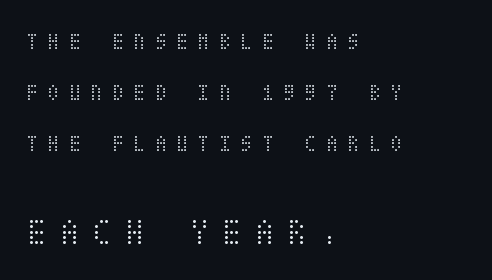
Q: Is the text bold? A: No.
Q: Is the text italic (slanted)? A: No, it is upright.
Q: Is the text underlined? A: No.
Q: How is the paragraph aligned? A: Left-aligned.
Q: Is the spacing between letters normal or unusually wide? A: Unusually wide.
Q: Is the spacing between lines tight, normal or loose? A: Loose.
Q: Which block of text is set in a larger size, the first (top) or the second (bottom)? A: The second (bottom) one.
Q: Width (condensed, normal, or wide)? A: Condensed.
Q: Stroke contrast? A: Medium.
Q: x-height? A: Large.
